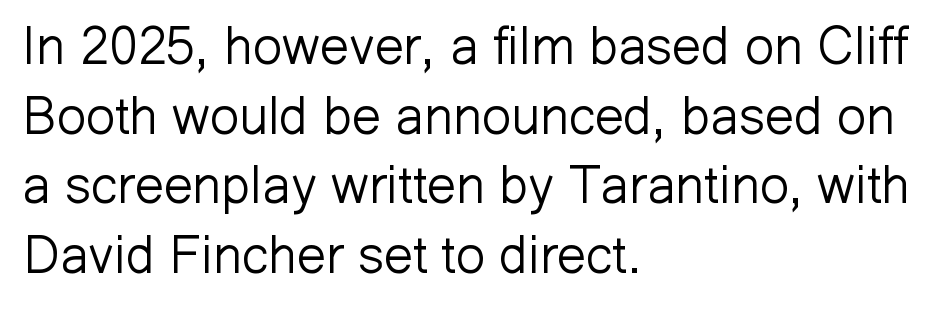
The strokes carry an ordinary text weight at most. Think of a printed novel: that variable character pitch is what you see here. Designer's note — italics off, roman on. This block has exactly the height ordinary leading produces. No feet cap the strokes, marking this as sans-serif type.
